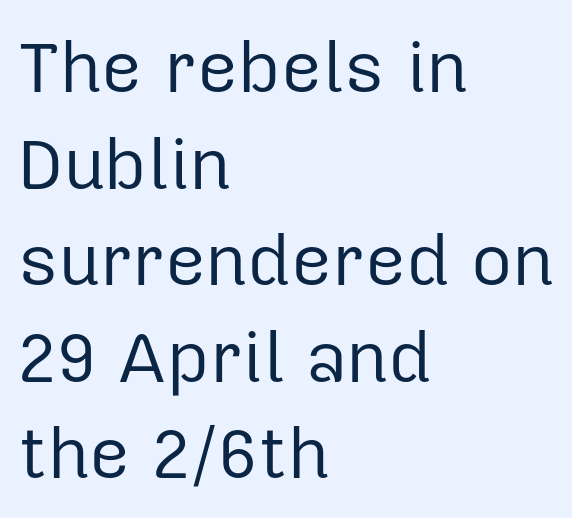
Q: Is the text bold? A: No.
Q: Is the text italic (slanted)? A: No, it is upright.
Q: Is the typeface a serif or a sans-serif typeface? A: Sans-serif.
Q: Is the text underlined? A: No.
Q: How is the paragraph aligned? A: Left-aligned.
Q: Is the spacing between letters normal or unusually wide? A: Normal.
Q: Is the spacing between lines tight, normal or loose? A: Normal.
Q: Width (condensed, normal, or wide)? A: Normal.
Q: Stroke contrast? A: Low.
Q: x-height? A: Medium.
Q: Monospaced? A: No.
